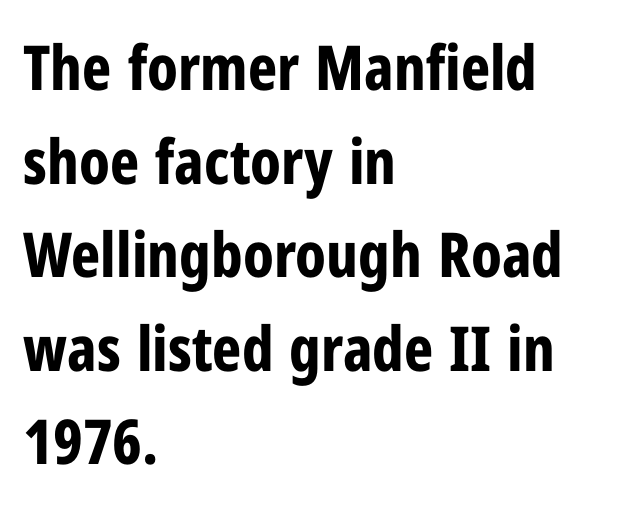
{"serif": "no", "italic": "no", "bold": "yes", "weight": "bold", "width": "condensed", "stroke_contrast": "low", "x_height": "medium", "monospaced": "no", "underline": "no", "align": "left", "line_spacing": "normal", "line_spacing_ratio": 1.51, "letter_spacing": "normal", "letter_spacing_em": 0.0, "glyph_px": 62}
